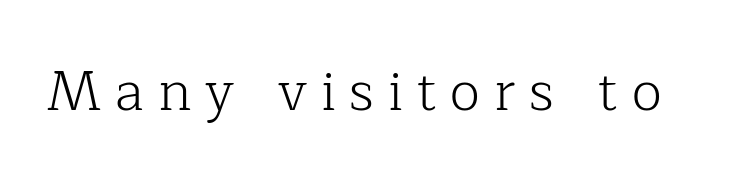
Q: Is the text bold? A: No.
Q: Is the text italic (slanted)? A: No, it is upright.
Q: Is the typeface a serif or a sans-serif typeface? A: Serif.
Q: Is the text underlined? A: No.
Q: Is the spacing between letters normal or unusually wide? A: Unusually wide.
Q: Width (condensed, normal, or wide)? A: Normal.
Q: Stroke contrast? A: Low.
Q: x-height? A: Medium.
Q: Monospaced? A: No.
